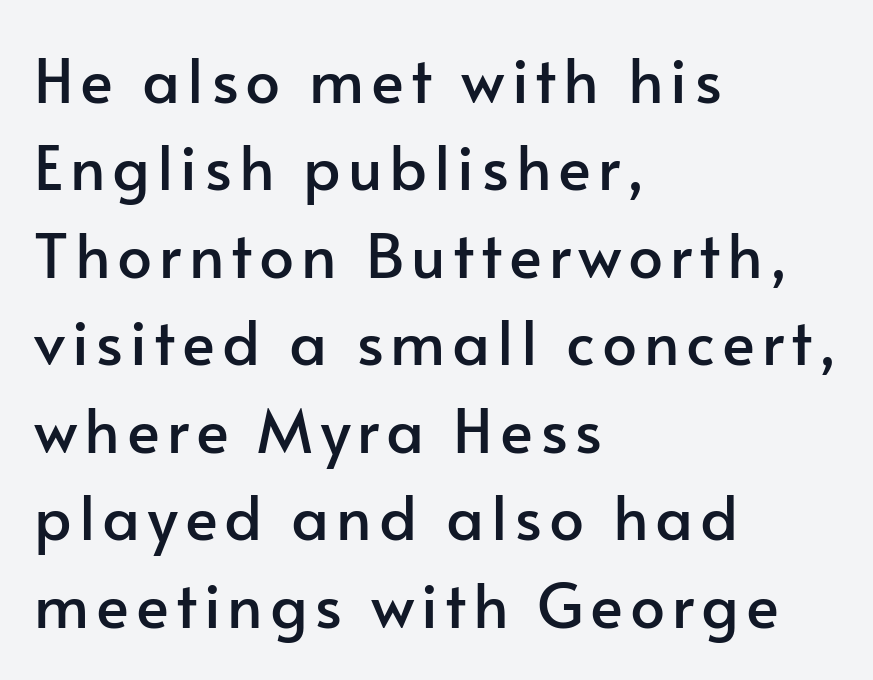
The image shows 62 px sans-serif type, upright; set left-aligned, normal line spacing (1.41x), not underlined; low stroke contrast and a small x-height.
